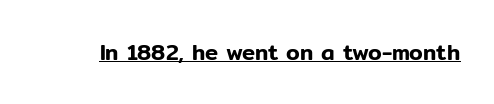
Compared with typical body copy, the letter spacing here is the same. Honestly, the underline is the first thing you notice here. No italicization has been applied; the sample stays upright.
